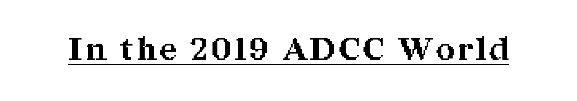
Q: Is the text bold? A: Yes.
Q: Is the text italic (slanted)? A: No, it is upright.
Q: Is the typeface a serif or a sans-serif typeface? A: Serif.
Q: Is the text underlined? A: Yes.
Q: Width (condensed, normal, or wide)? A: Normal.
Q: Stroke contrast? A: Medium.
Q: x-height? A: Medium.
Q: Monospaced? A: No.
